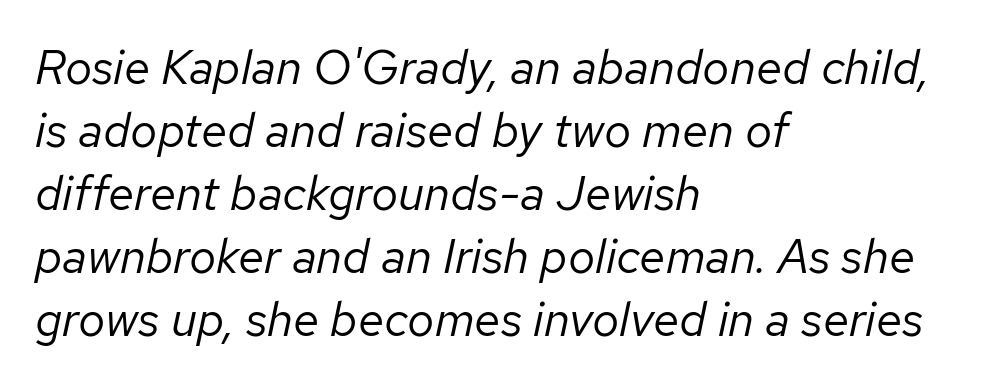
A classic flush-left, rag-right setting is used for this passage. Vertically, the passage feels balanced, rows spaced as you'd expect. Note the varied advance widths — an 'i' is clearly narrower than an 'm'. Stroke thickness stays within the range of a standard reading face or lighter. Would a proofreader flag this as italicized? Yes.
